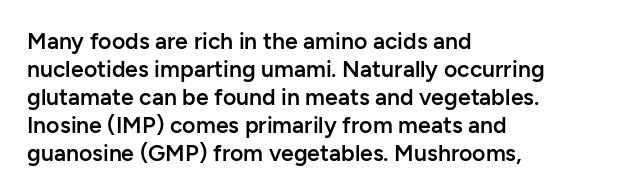
Alignment: flush left. Short note: letters normally spaced. The space directly below the letters is spotless. It's the straight-up-and-down kind of type. Stroke thickness is moderately raised; the sample reads as semibold.
